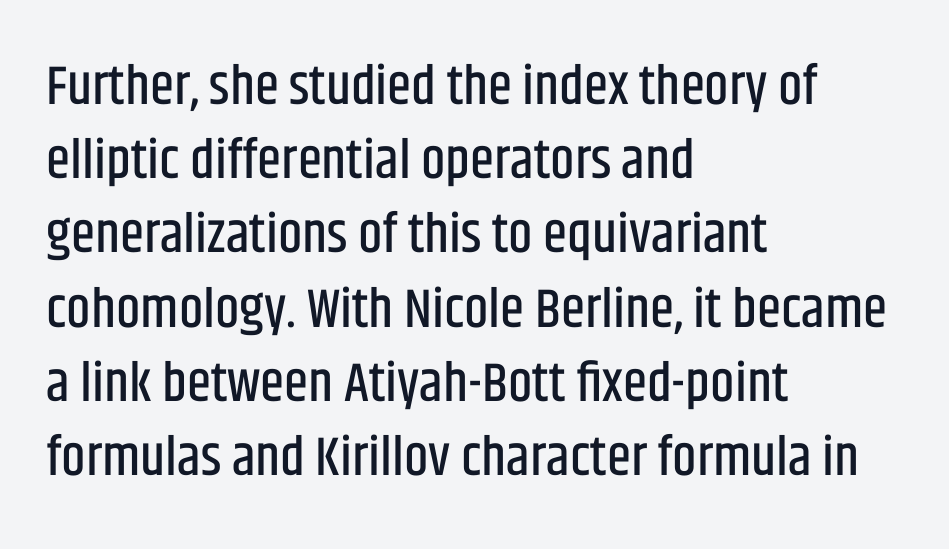
{"serif": "no", "italic": "no", "width": "condensed", "stroke_contrast": "low", "x_height": "large", "monospaced": "no", "underline": "no", "align": "left", "line_spacing": "normal", "line_spacing_ratio": 1.35, "letter_spacing": "normal", "letter_spacing_em": 0.0, "glyph_px": 55}
